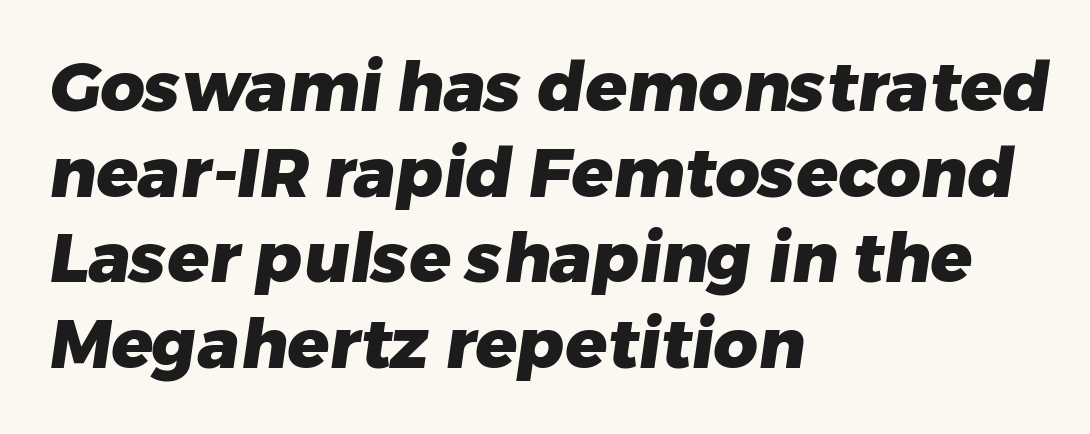
Q: Is the text bold? A: Yes.
Q: Is the typeface a serif or a sans-serif typeface? A: Sans-serif.
Q: Is the text underlined? A: No.
Q: How is the paragraph aligned? A: Left-aligned.
Q: Is the spacing between letters normal or unusually wide? A: Normal.
Q: Width (condensed, normal, or wide)? A: Normal.
Q: Stroke contrast? A: Low.
Q: x-height? A: Medium.
Q: Monospaced? A: No.
